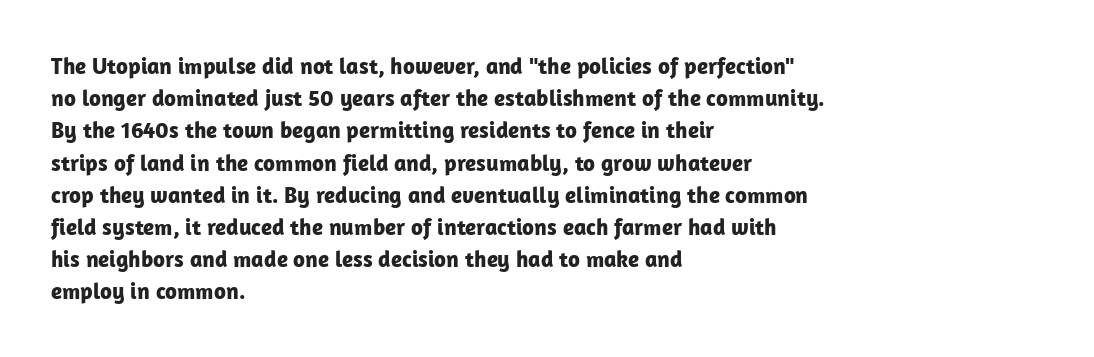
Teacher's note: observe the even left margin — that is flush-left alignment. Tracking here is standard; glyphs follow each other at the usual distance. Horizontal bands of white between lines are of average thickness. Is the type bold? Yes — the strokes are clearly thick and heavy. This is the regular roman posture of the typeface.
